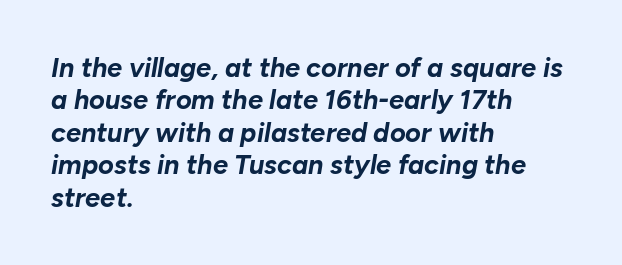
{"italic": "yes", "lean": "right", "slant_degrees": 10, "bold": "yes", "underline": "no", "align": "left", "line_spacing_ratio": 1.2, "letter_spacing": "normal", "letter_spacing_em": 0.0, "glyph_px": 27}
